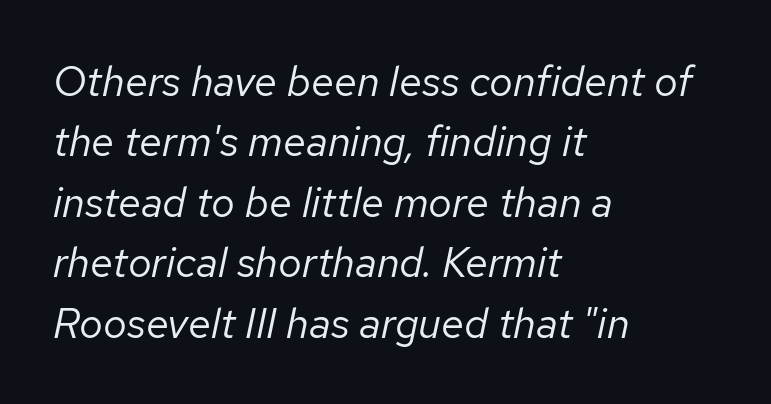
{"italic": "yes", "lean": "right", "slant_degrees": 12, "bold": "no", "weight": "regular", "width": "normal", "stroke_contrast": "low", "x_height": "medium", "monospaced": "no", "underline": "no", "align": "left", "line_spacing": "normal", "line_spacing_ratio": 1.44, "letter_spacing": "normal", "letter_spacing_em": 0.0, "glyph_px": 42}
